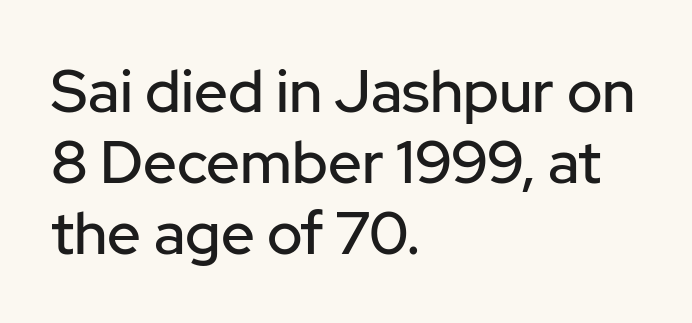
Q: Is the text italic (slanted)? A: No, it is upright.
Q: Is the typeface a serif or a sans-serif typeface? A: Sans-serif.
Q: Is the text underlined? A: No.
Q: How is the paragraph aligned? A: Left-aligned.
Q: Is the spacing between letters normal or unusually wide? A: Normal.
Q: Width (condensed, normal, or wide)? A: Normal.
Q: Stroke contrast? A: Low.
Q: x-height? A: Medium.
Q: Monospaced? A: No.
